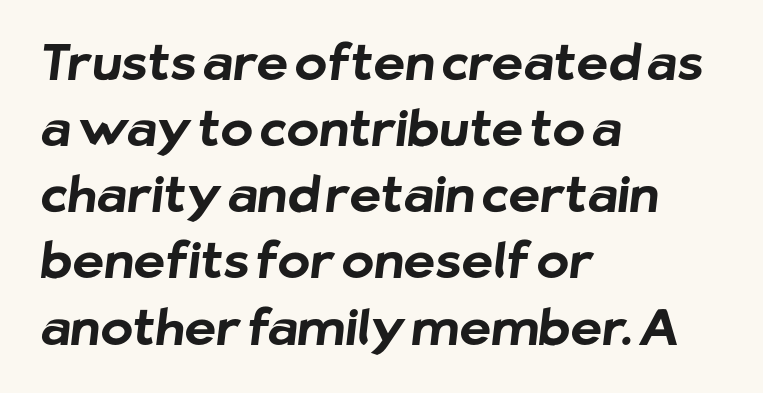
Q: Is the text bold? A: Yes.
Q: Is the typeface a serif or a sans-serif typeface? A: Sans-serif.
Q: Is the text underlined? A: No.
Q: How is the paragraph aligned? A: Left-aligned.
Q: Is the spacing between letters normal or unusually wide? A: Normal.
Q: Is the spacing between lines tight, normal or loose? A: Normal.
Q: Width (condensed, normal, or wide)? A: Normal.
Q: Stroke contrast? A: Low.
Q: x-height? A: Medium.
Q: Monospaced? A: No.
